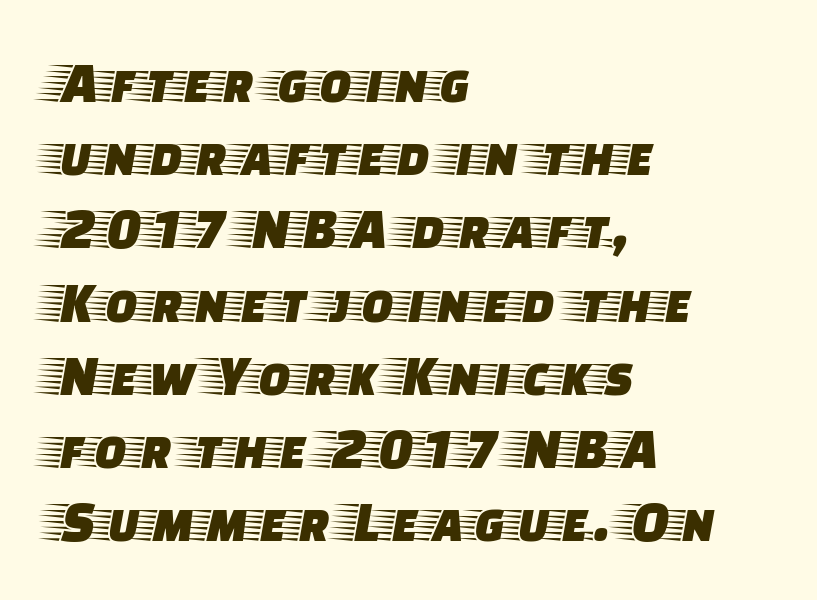
The image shows 60 px wide serif type; set left-aligned, line spacing 1.22x, normal letter spacing, not underlined; low stroke contrast and a large x-height.
